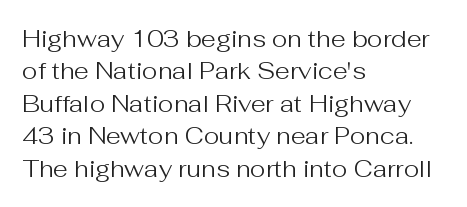
The image shows 24 px text type, upright; set left-aligned, normal line spacing (1.35x), normal letter spacing, not underlined.
